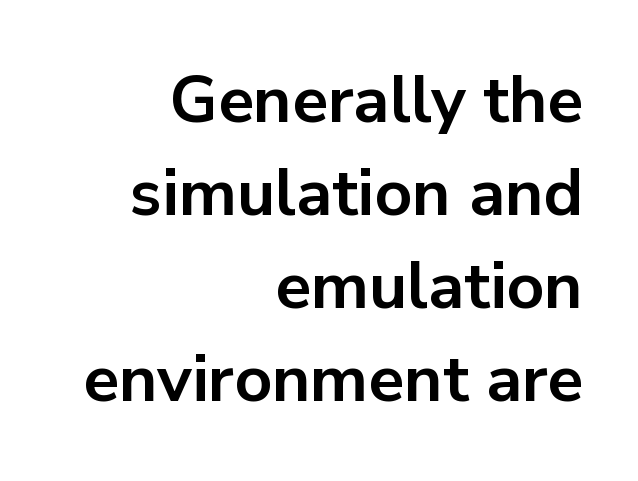
The image shows 66 px bold sans-serif type, upright; set right-aligned, normal line spacing (1.41x), normal letter spacing, not underlined; low stroke contrast and a medium x-height.
